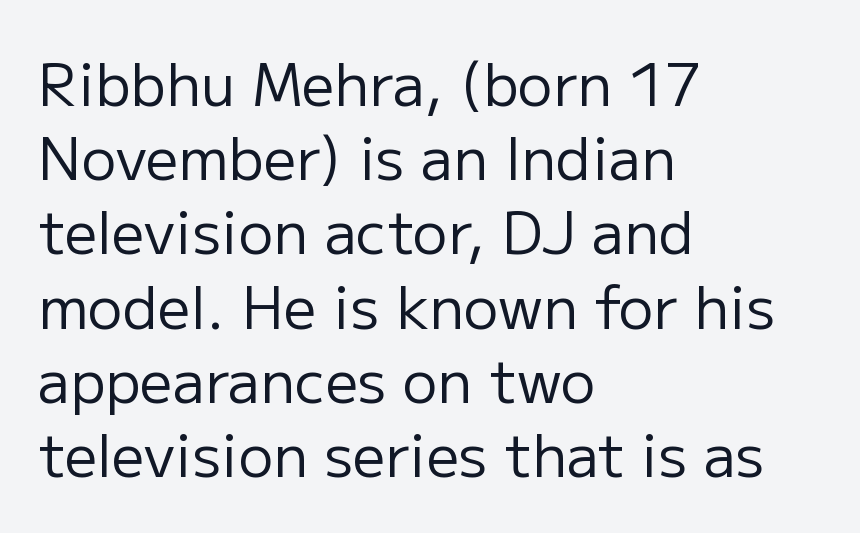
Compared with typical paragraphs, the rows here are spaced about the same. The line texture is even and compact thanks to regular tracking. Vertical strokes here are truly vertical. The passage shown is not underscored anywhere. Leftover space on each line is placed entirely after the last word. Each stroke keeps to a modest, everyday thickness or less.
